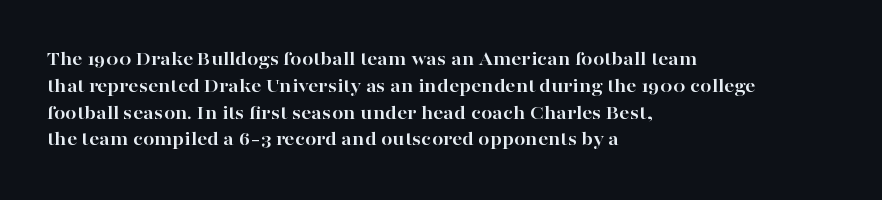
{"italic": "no", "bold": "yes", "underline": "no", "align": "left", "line_spacing": "normal", "line_spacing_ratio": 1.34, "letter_spacing": "normal", "letter_spacing_em": 0.0, "glyph_px": 20}
